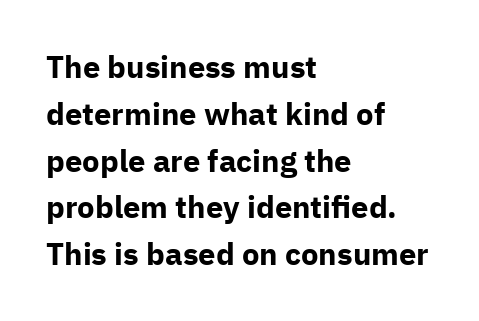
{"serif": "no", "italic": "no", "bold": "yes", "weight": "bold", "width": "normal", "stroke_contrast": "low", "x_height": "medium", "monospaced": "no", "underline": "no", "align": "left", "line_spacing": "normal", "line_spacing_ratio": 1.51, "letter_spacing": "normal", "letter_spacing_em": 0.0, "glyph_px": 31}
